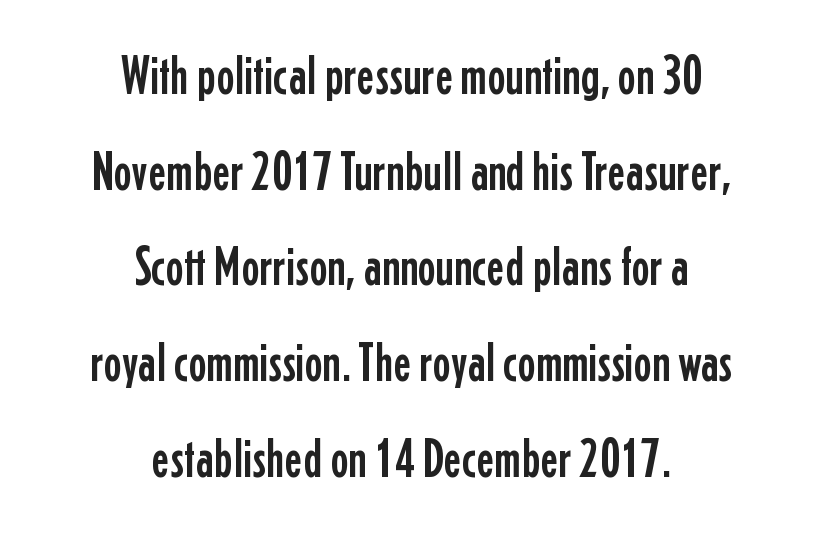
Glance below the letters and you will spot only blank space. Is this a fixed-width face? No — the glyphs have proportional, varying widths. The gaps between neighbouring characters are ordinary and unremarkable. The lettering holds an erect, upright posture throughout.
